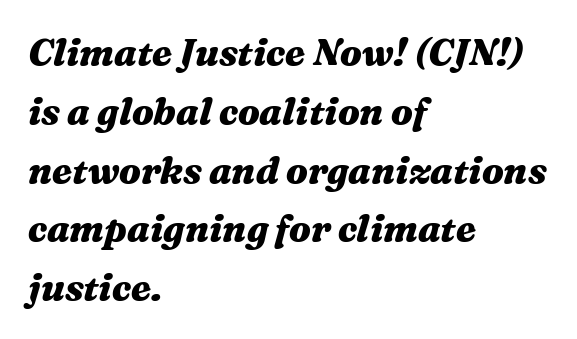
Q: Is the text bold? A: Yes.
Q: Is the text italic (slanted)? A: Yes, it leans right by about 16 degrees.
Q: Is the text underlined? A: No.
Q: How is the paragraph aligned? A: Left-aligned.
Q: Is the spacing between letters normal or unusually wide? A: Normal.
Q: Is the spacing between lines tight, normal or loose? A: Normal.
Q: Width (condensed, normal, or wide)? A: Wide.
Q: Stroke contrast? A: Medium.
Q: x-height? A: Medium.
Q: Monospaced? A: No.
